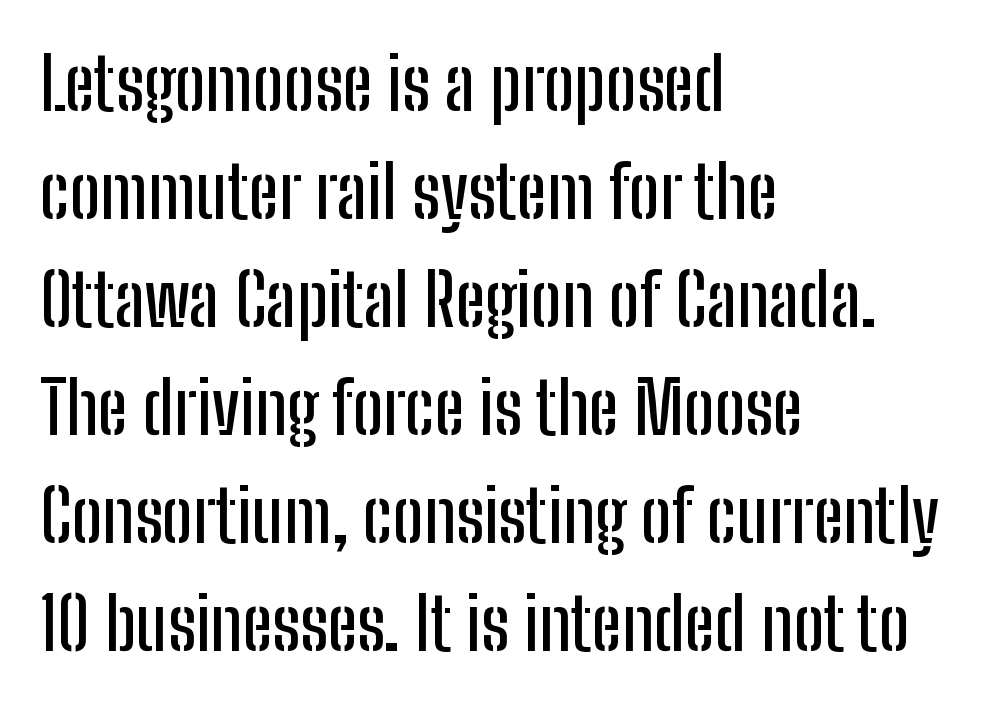
Q: Is the text italic (slanted)? A: No, it is upright.
Q: Is the typeface a serif or a sans-serif typeface? A: Sans-serif.
Q: Is the text underlined? A: No.
Q: How is the paragraph aligned? A: Left-aligned.
Q: Is the spacing between letters normal or unusually wide? A: Normal.
Q: Is the spacing between lines tight, normal or loose? A: Normal.
Q: Width (condensed, normal, or wide)? A: Condensed.
Q: Stroke contrast? A: Low.
Q: x-height? A: Medium.
Q: Monospaced? A: No.
